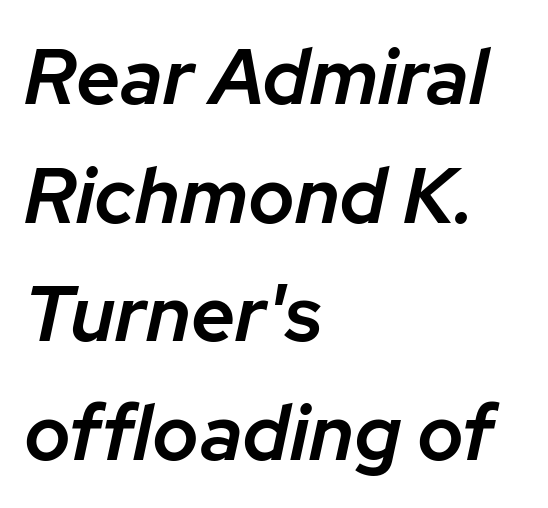
Does the copy run flush right? No — it runs flush left. It's the slanting kind of type. Check the space under the baseline: it is left empty. Students, observe: this is what conventionally led text looks like.
